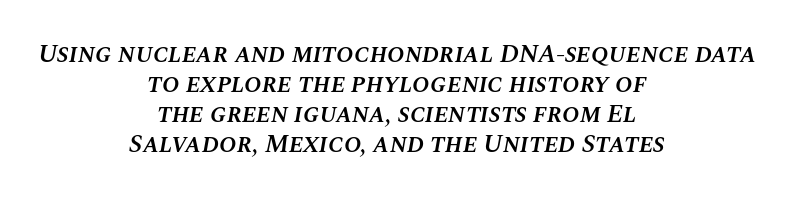
Q: Is the text bold? A: Semi-bold.
Q: Is the text italic (slanted)? A: Yes, it leans right by about 10 degrees.
Q: Is the text underlined? A: No.
Q: How is the paragraph aligned? A: Centered.
Q: Is the spacing between letters normal or unusually wide? A: Normal.
